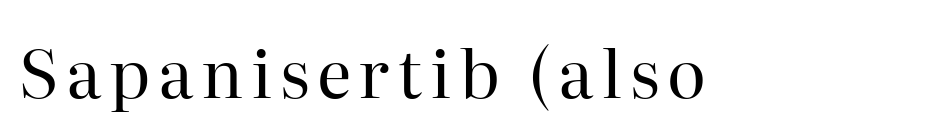
Letters have the restrained weight of plain body copy at most. The rendering uses natural spacing where letterforms have individual widths. Clear beneath every line of the passage. A typesetter would label this face a serif.
